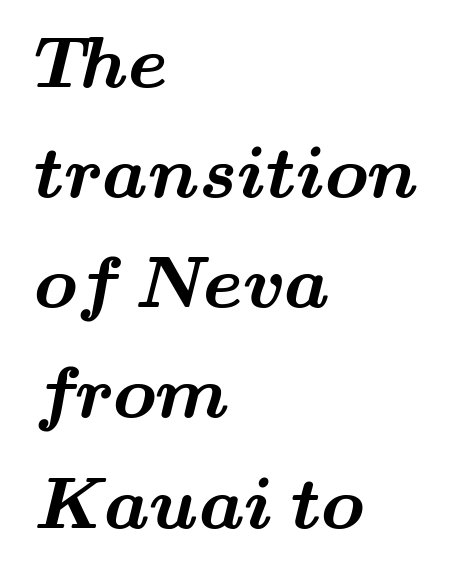
Q: Is the text bold? A: Yes.
Q: Is the typeface a serif or a sans-serif typeface? A: Serif.
Q: Is the text underlined? A: No.
Q: How is the paragraph aligned? A: Left-aligned.
Q: Is the spacing between letters normal or unusually wide? A: Normal.
Q: Is the spacing between lines tight, normal or loose? A: Normal.
Q: Width (condensed, normal, or wide)? A: Wide.
Q: Stroke contrast? A: Medium.
Q: x-height? A: Small.
Q: Monospaced? A: No.
